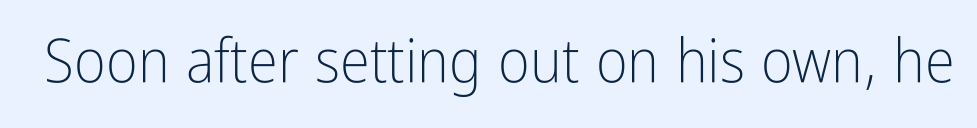
{"serif": "no", "italic": "no", "bold": "no", "weight": "light", "width": "condensed", "stroke_contrast": "low", "x_height": "medium", "monospaced": "no", "underline": "no", "letter_spacing": "normal", "letter_spacing_em": 0.0, "glyph_px": 61}
